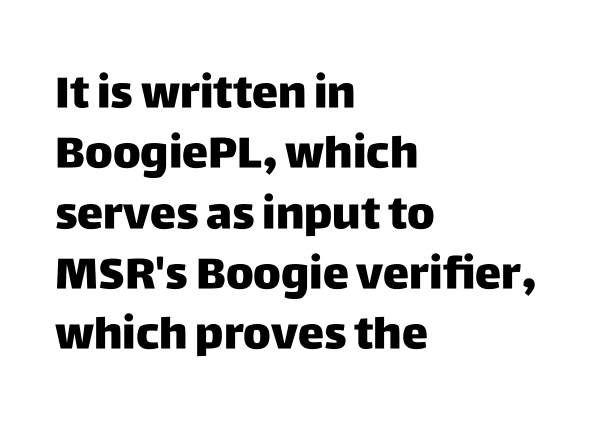
A roman cut, with each character standing at attention. The baseline area is clear. The passage shown has conventional tracking throughout. If you measured baseline to baseline, you'd find a middling distance. Students, this is bold: see how much ink each stroke carries. Here the designer chose a conventional face with non-uniform glyph widths.
